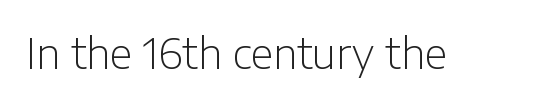
{"serif": "no", "italic": "no", "bold": "no", "weight": "light", "width": "normal", "stroke_contrast": "low", "x_height": "medium", "monospaced": "no", "underline": "no", "letter_spacing": "normal", "letter_spacing_em": 0.0, "glyph_px": 41}
